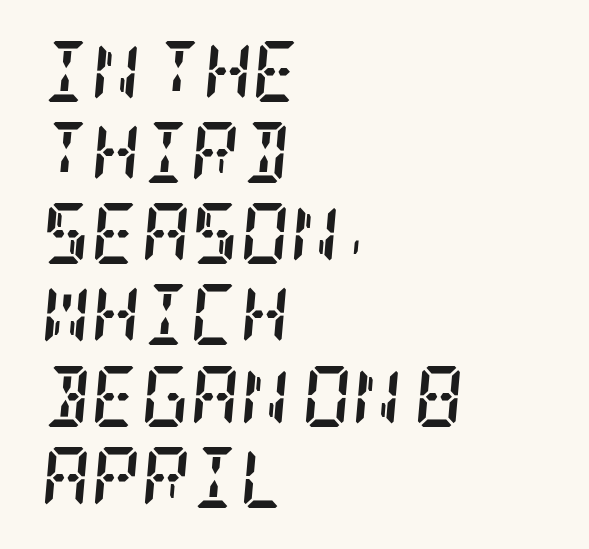
Descender tails drop into unmarked territory. Alignment: flush left. There's an unmistakable incline to the writing here. The passage shown stacks its lines at a standard gap. A typesetter would call this zero additional tracking.
